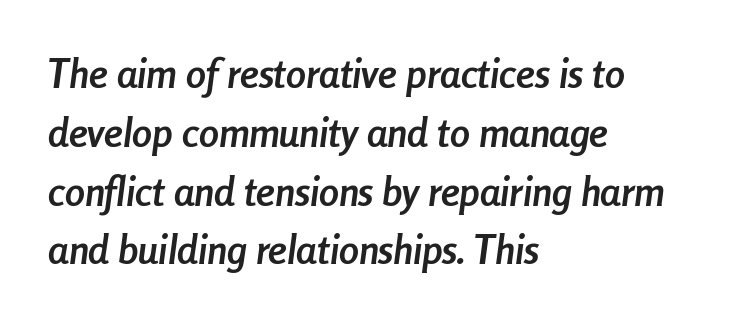
{"italic": "yes", "lean": "right", "slant_degrees": 8, "bold": "yes", "weight": "semibold", "width": "condensed", "stroke_contrast": "low", "x_height": "medium", "monospaced": "no", "underline": "no", "align": "left", "line_spacing": "normal", "line_spacing_ratio": 1.47, "letter_spacing": "normal", "letter_spacing_em": 0.0, "glyph_px": 40}
